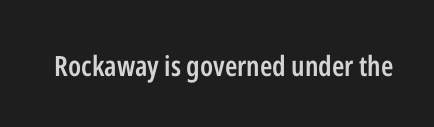
{"serif": "no", "italic": "no", "bold": "semi", "weight": "semibold", "width": "condensed", "stroke_contrast": "low", "x_height": "medium", "monospaced": "no", "underline": "no", "letter_spacing": "normal", "letter_spacing_em": 0.0, "glyph_px": 28}
